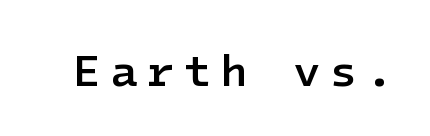
Observe the wide spacing: letters keep a clear distance from each other. The axis of the letterforms is exactly vertical. Semibold letterforms, between regular and bold. Glance below the letters and you will spot only blank space. You can tell from the bare stems that sans-serif type was used.
